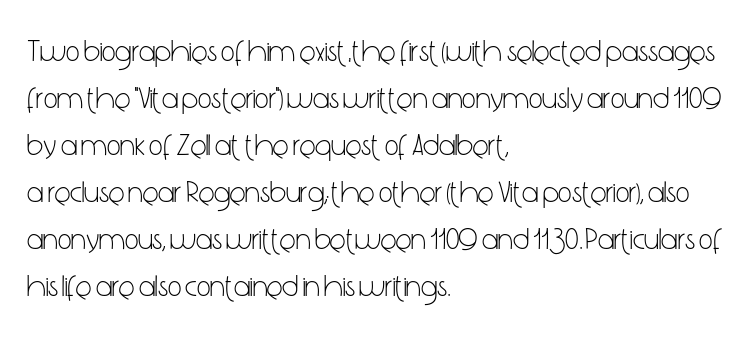
{"serif": "no", "italic": "no", "bold": "no", "weight": "light", "width": "condensed", "stroke_contrast": "low", "x_height": "medium", "monospaced": "no", "underline": "no", "align": "left", "line_spacing": "normal", "line_spacing_ratio": 1.57, "letter_spacing": "normal", "letter_spacing_em": 0.0, "glyph_px": 30}
